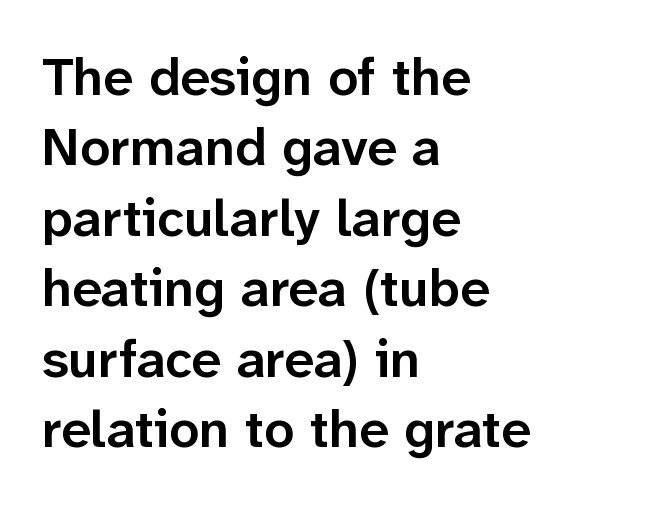
Q: Is the text bold? A: Semi-bold.
Q: Is the text italic (slanted)? A: No, it is upright.
Q: Is the typeface a serif or a sans-serif typeface? A: Sans-serif.
Q: Is the text underlined? A: No.
Q: How is the paragraph aligned? A: Left-aligned.
Q: Is the spacing between letters normal or unusually wide? A: Normal.
Q: Is the spacing between lines tight, normal or loose? A: Normal.
Q: Width (condensed, normal, or wide)? A: Normal.
Q: Stroke contrast? A: Low.
Q: x-height? A: Medium.
Q: Monospaced? A: No.
